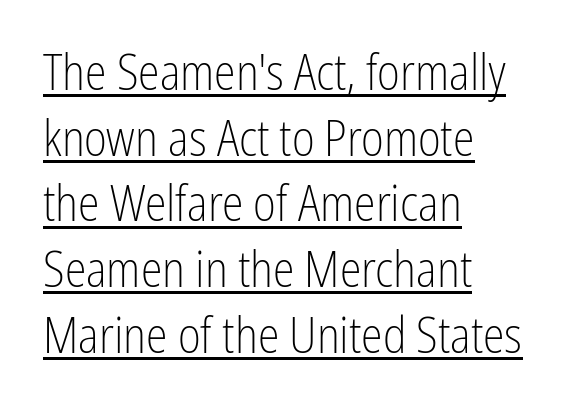
The paragraph has a hard left edge and a soft right edge. The font family rendered here belongs to the sans-serif group. The tracking reads as untouched default to a designer's eye. Baseline-to-baseline distance is the conventional proportion of letter height. The typesetting does not lean heavy: it is not bold. Caption: lettering with a line underneath.
